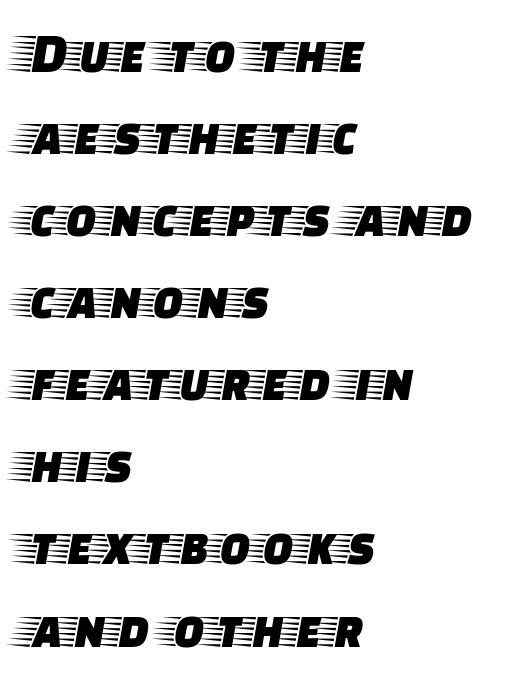
{"serif": "yes", "width": "wide", "stroke_contrast": "low", "x_height": "large", "monospaced": "no", "underline": "no", "align": "left", "line_spacing": "normal", "line_spacing_ratio": 1.44, "letter_spacing": "normal", "letter_spacing_em": 0.0, "glyph_px": 57}
